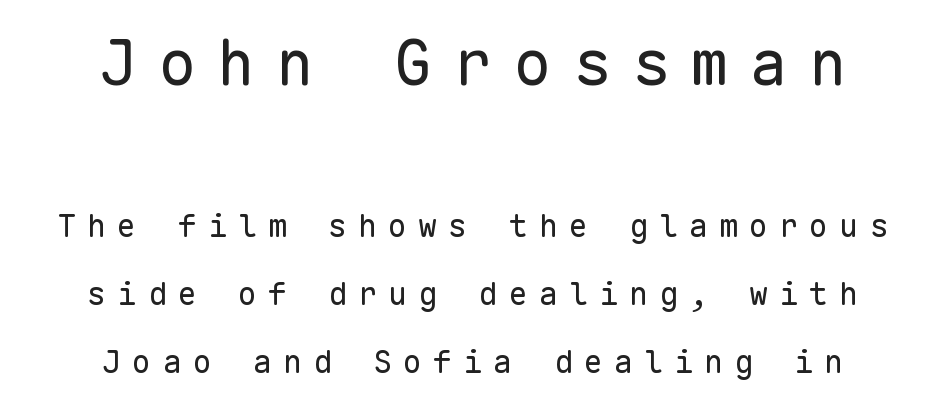
Q: Is the text bold? A: No.
Q: Is the text italic (slanted)? A: No, it is upright.
Q: Is the typeface a serif or a sans-serif typeface? A: Sans-serif.
Q: Is the text underlined? A: No.
Q: How is the paragraph aligned? A: Centered.
Q: Is the spacing between letters normal or unusually wide? A: Unusually wide.
Q: Is the spacing between lines tight, normal or loose? A: Loose.
Q: Which block of text is set in a larger size, the first (top) or the second (bottom)? A: The first (top) one.
Q: Width (condensed, normal, or wide)? A: Normal.
Q: Stroke contrast? A: Low.
Q: x-height? A: Medium.
Q: Monospaced? A: Yes.
